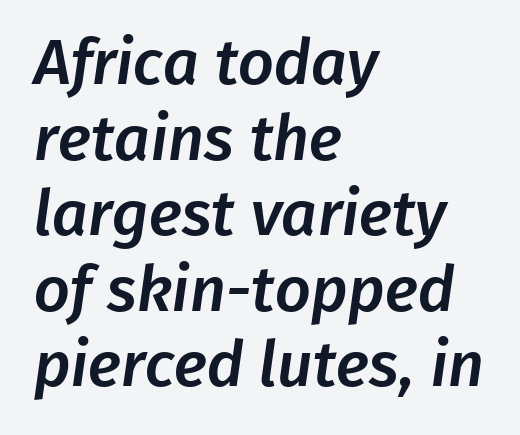
{"serif": "no", "width": "normal", "stroke_contrast": "low", "x_height": "medium", "monospaced": "no", "underline": "no", "align": "left", "line_spacing_ratio": 1.2, "letter_spacing": "normal", "letter_spacing_em": 0.0, "glyph_px": 63}
